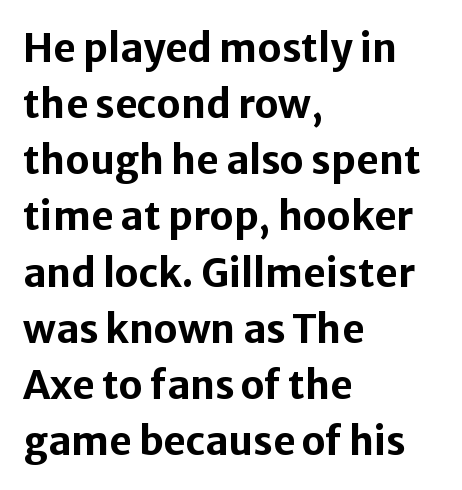
In terms of posture, this sample is upright. Interline gaps are of average width in this sample. This sample is left-justified, so line endings fall wherever the words run out. The passage shown has conventional tracking throughout.
